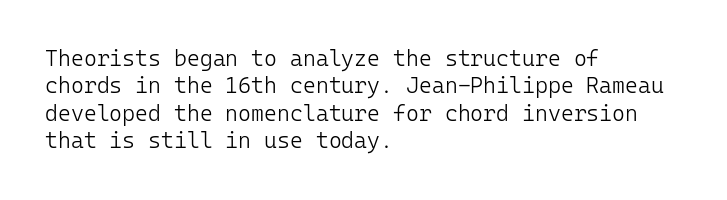
Q: Is the text bold? A: No.
Q: Is the text italic (slanted)? A: No, it is upright.
Q: Is the text underlined? A: No.
Q: How is the paragraph aligned? A: Left-aligned.
Q: Is the spacing between letters normal or unusually wide? A: Normal.
Q: Is the spacing between lines tight, normal or loose? A: Normal.
